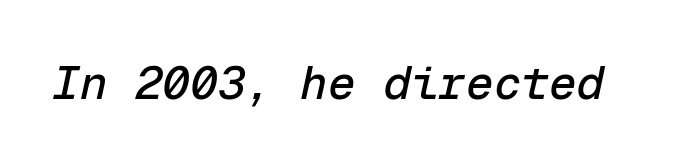
Q: Is the text italic (slanted)? A: Yes, it leans right by about 12 degrees.
Q: Is the text underlined? A: No.
Q: Is the spacing between letters normal or unusually wide? A: Normal.
Q: Width (condensed, normal, or wide)? A: Normal.
Q: Stroke contrast? A: Low.
Q: x-height? A: Medium.
Q: Monospaced? A: Yes.
